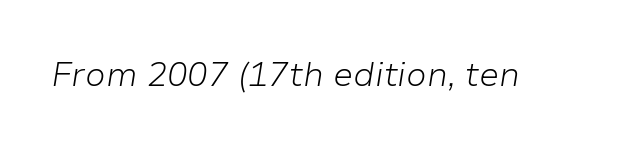
Q: Is the text bold? A: No.
Q: Is the text italic (slanted)? A: Yes, it leans right by about 9 degrees.
Q: Is the text underlined? A: No.
Q: Is the spacing between letters normal or unusually wide? A: Normal.
Q: Width (condensed, normal, or wide)? A: Normal.
Q: Stroke contrast? A: Low.
Q: x-height? A: Medium.
Q: Monospaced? A: No.
